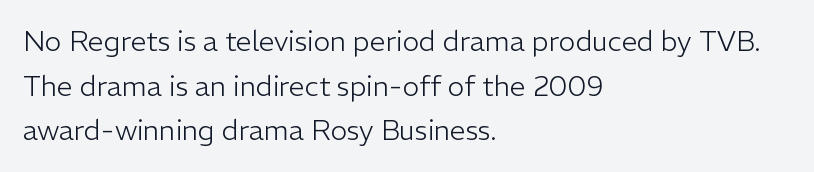
{"serif": "no", "italic": "no", "bold": "no", "weight": "light", "width": "normal", "stroke_contrast": "low", "x_height": "medium", "monospaced": "no", "underline": "no", "align": "left", "line_spacing": "normal", "line_spacing_ratio": 1.59, "letter_spacing": "normal", "letter_spacing_em": 0.0, "glyph_px": 28}
